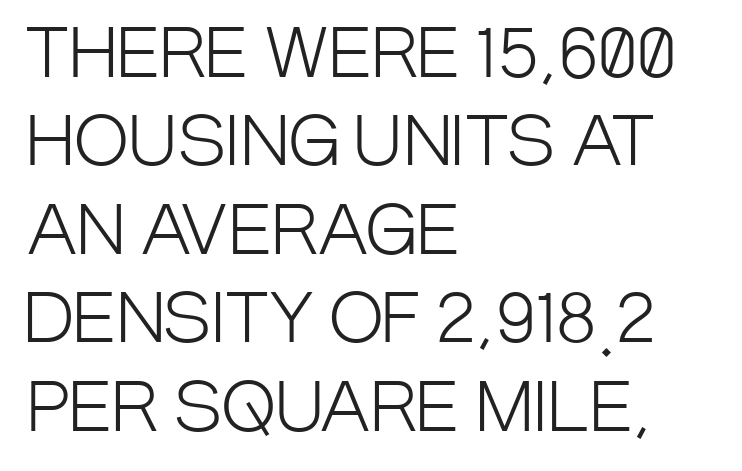
Nothing heavy about these letters — not bold at all. The passage shown stacks its lines at a standard gap. The font family rendered here belongs to the sans-serif group. Note the varied advance widths — an 'i' is clearly narrower than an 'm'.
